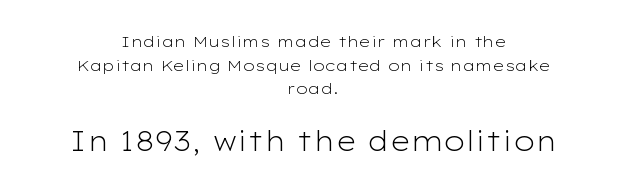
It's the straight-up-and-down kind of type. Block two is the big one; block one sits smaller above it. Rule under the text: the space is simply empty. Typeset on center — no edge is straight. Does extra space separate the letters? No, they use regular spacing. Vertical stems look standard width or narrower in stroke.
